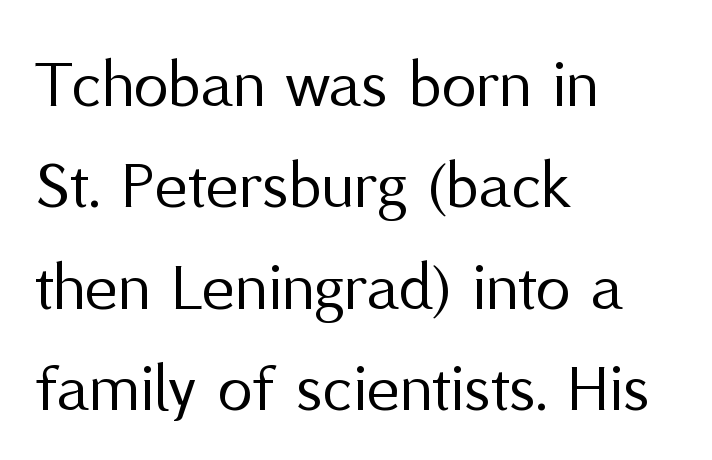
The image shows 70 px regular-weight sans-serif type, upright; set left-aligned, normal line spacing (1.45x), normal letter spacing, not underlined; medium stroke contrast and a medium x-height.
